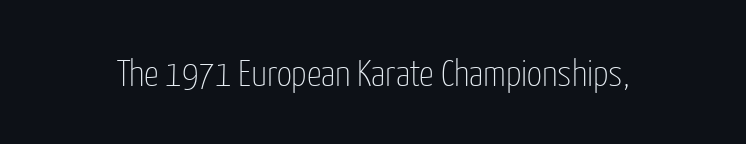
The image shows 37 px thin, condensed sans-serif type, upright; set normal letter spacing, not underlined; low stroke contrast and a medium x-height.
